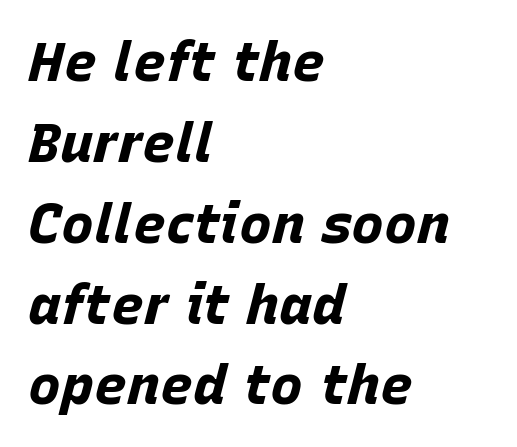
When letters slant like this, we call the style italic. Spacing verdict: proportional, widths tailored to each character. Emphasis by weight is at full strength: bold. The words here are not underlined. Characters follow at the spacing the type designer built in. Is there much room between lines? A standard amount, neither cramped nor airy.
